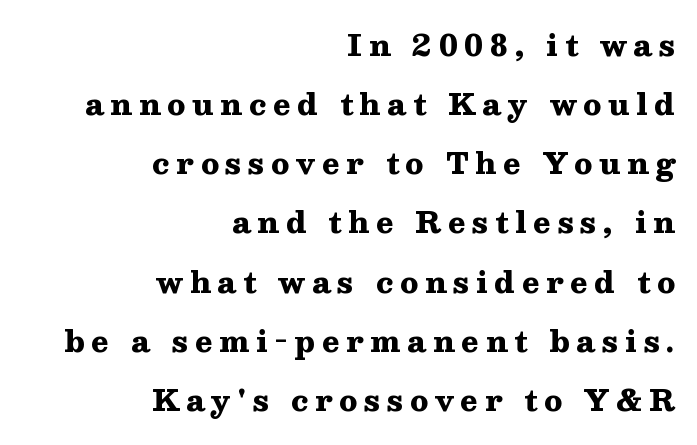
Q: Is the text bold? A: Yes.
Q: Is the text italic (slanted)? A: No, it is upright.
Q: Is the typeface a serif or a sans-serif typeface? A: Serif.
Q: Is the text underlined? A: No.
Q: How is the paragraph aligned? A: Right-aligned.
Q: Is the spacing between letters normal or unusually wide? A: Unusually wide.
Q: Is the spacing between lines tight, normal or loose? A: Loose.
Q: Width (condensed, normal, or wide)? A: Wide.
Q: Stroke contrast? A: Medium.
Q: x-height? A: Medium.
Q: Monospaced? A: No.
